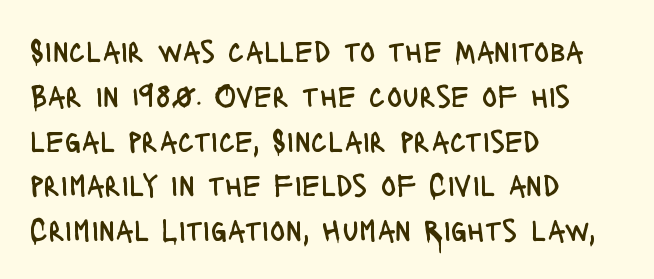
The letterforms sit at book weight or below. Tracking here is standard; glyphs follow each other at the usual distance. Character widths vary here, with narrow letters taking less room than wide ones. The rag falls on the right side of this text block. Tall strokes in this sample are plumb rather than angled.
